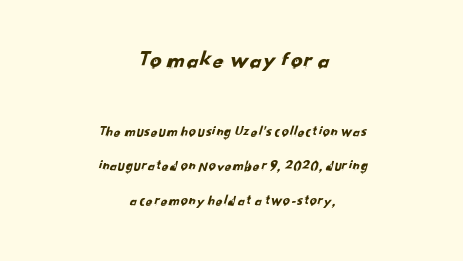
The rendering shrinks the type as you move from the upper chunk to the lower. A clean baseline with only descenders dipping below it. In terms of letterspacing, this is plain default setting. Each new line begins a long way beneath the previous one. This sample is center-justified, so both line endings float freely.
